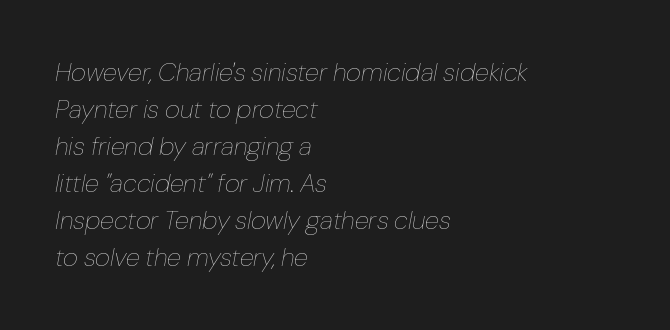
The image shows 26 px text type, italic (leaning right); set left-aligned, normal line spacing (1.42x), normal letter spacing, not underlined.
